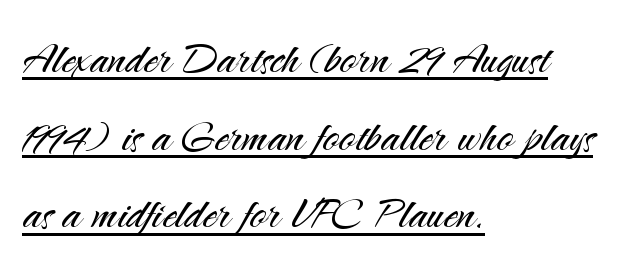
Do the characters align in a grid? No, the font is proportional. Where is the straight margin? On the left. The face used here appears with an underline applied. How are the letters spaced? Ordinarily, with no added tracking. The rows are spaced the way most documents space them. Unbolded letterforms with no extra heft.
